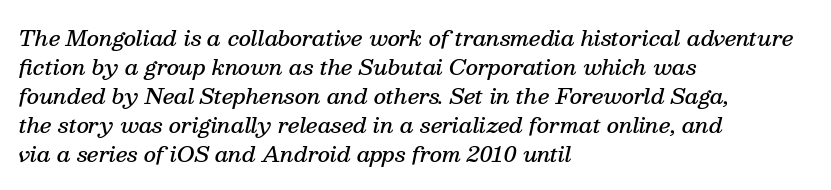
{"italic": "yes", "lean": "right", "slant_degrees": 13, "bold": "semi", "underline": "no", "align": "left", "line_spacing": "normal", "line_spacing_ratio": 1.38, "letter_spacing": "normal", "letter_spacing_em": 0.0, "glyph_px": 21}
